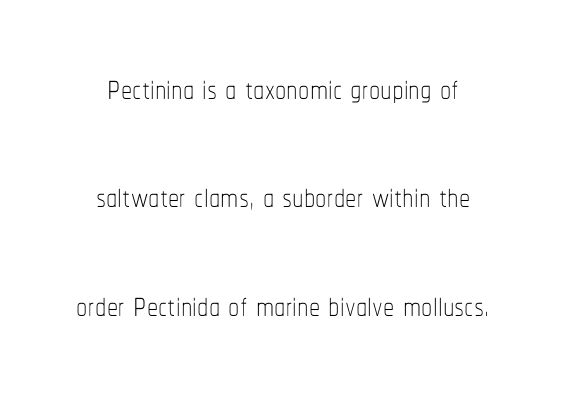
What's the leading like? Stretched, with rows far apart. No extra tracking has been applied to these lines. Has an underline been added? It has not. Rendered with straight, roman letterforms. Is the stroke heavy? The answer is a plain regular-or-lighter.
